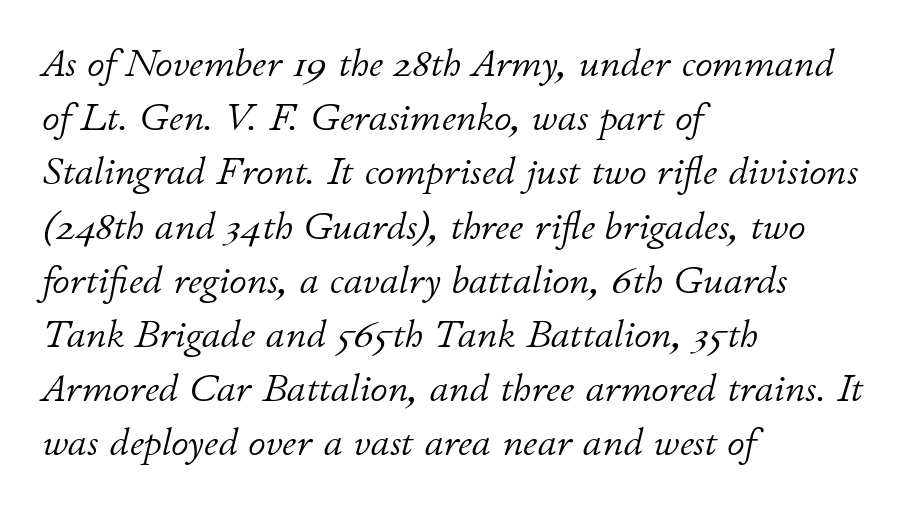
The image shows 39 px light type, italic (leaning right); set left-aligned, normal line spacing (1.39x), normal letter spacing, not underlined; low stroke contrast and a small x-height.
